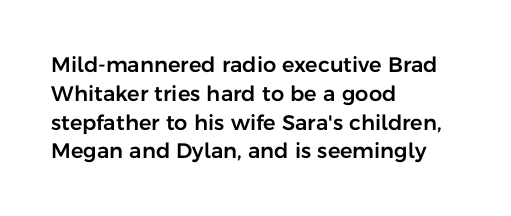
{"italic": "no", "underline": "no", "align": "left", "line_spacing": "normal", "line_spacing_ratio": 1.37, "letter_spacing": "normal", "letter_spacing_em": 0.0, "glyph_px": 21}
